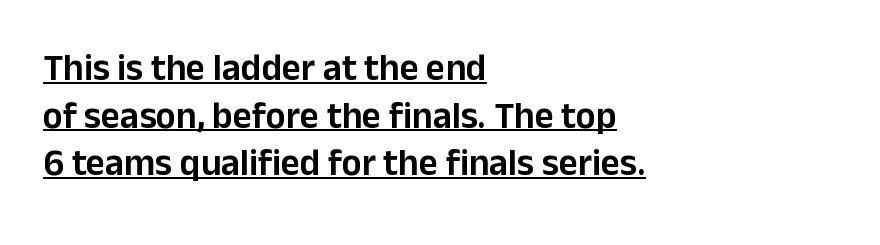
You can see a thin bar hugging the bottom of the glyphs. The rendering shows plain stroke endings on the letterforms — a sans-serif design. Is this a fixed-width face? No — the glyphs have proportional, varying widths. The tracking reads as untouched default to a designer's eye. Posture: upright roman.
